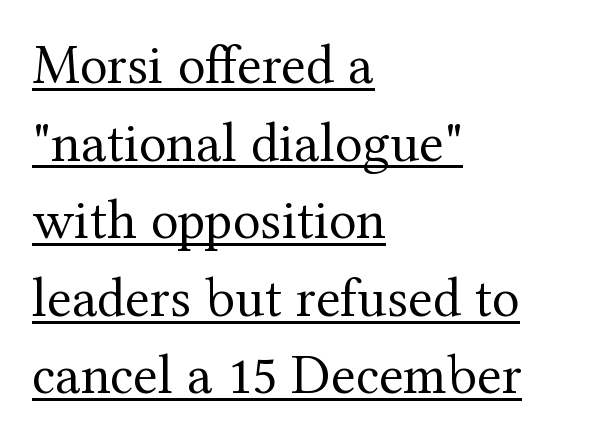
Q: Is the text bold? A: No.
Q: Is the text italic (slanted)? A: No, it is upright.
Q: Is the typeface a serif or a sans-serif typeface? A: Serif.
Q: Is the text underlined? A: Yes.
Q: How is the paragraph aligned? A: Left-aligned.
Q: Is the spacing between letters normal or unusually wide? A: Normal.
Q: Is the spacing between lines tight, normal or loose? A: Normal.
Q: Width (condensed, normal, or wide)? A: Normal.
Q: Stroke contrast? A: Medium.
Q: x-height? A: Medium.
Q: Monospaced? A: No.
